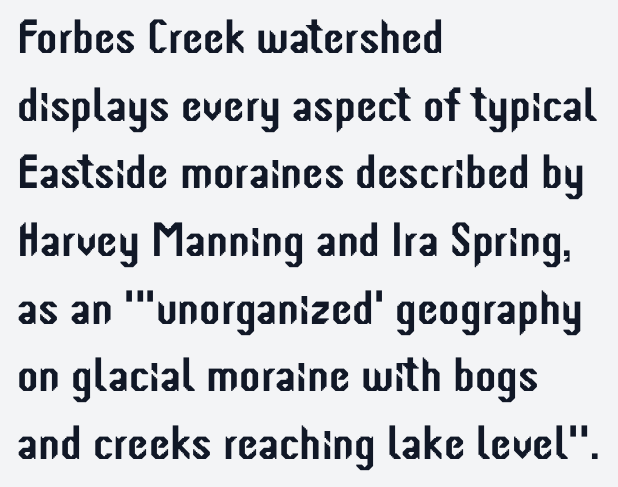
Letterform terminals end flat and unadorned throughout the passage. The type is set solid horizontally, with unmodified tracking. You could not count columns in this text — the font is proportionally spaced. Unmarked baselines from the first word to the last.
